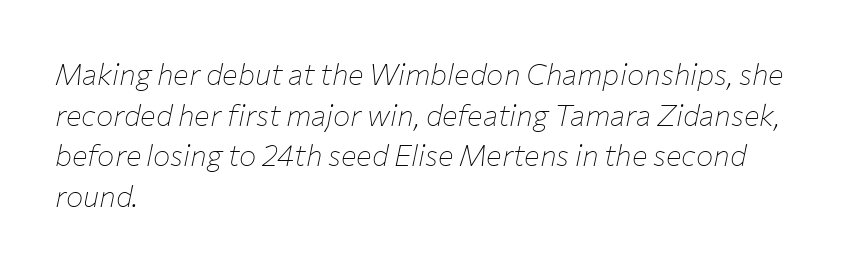
The letters advance in unequal steps, a hallmark of proportional type. A typesetter would mark this as italic. Stems here are at most as thick as an everyday book face. The foot of each line stays bare and open. Each new line begins a customary step beneath the previous one.
